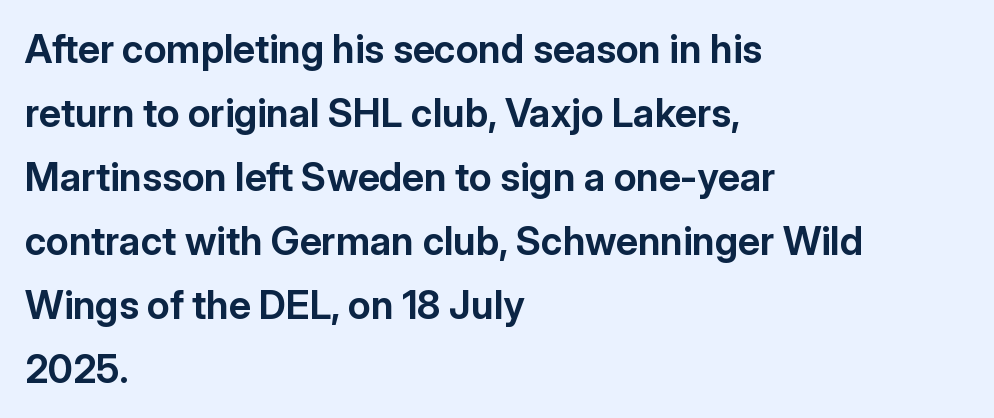
Q: Is the text bold? A: Yes.
Q: Is the text italic (slanted)? A: No, it is upright.
Q: Is the typeface a serif or a sans-serif typeface? A: Sans-serif.
Q: Is the text underlined? A: No.
Q: How is the paragraph aligned? A: Left-aligned.
Q: Is the spacing between letters normal or unusually wide? A: Normal.
Q: Is the spacing between lines tight, normal or loose? A: Normal.
Q: Width (condensed, normal, or wide)? A: Normal.
Q: Stroke contrast? A: Low.
Q: x-height? A: Medium.
Q: Monospaced? A: No.
